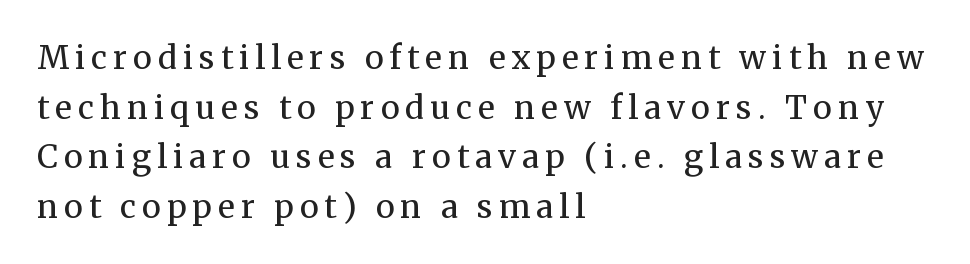
{"serif": "yes", "italic": "no", "bold": "no", "weight": "regular", "width": "normal", "stroke_contrast": "medium", "x_height": "medium", "monospaced": "no", "underline": "no", "align": "left", "line_spacing": "normal", "line_spacing_ratio": 1.55, "glyph_px": 32}
